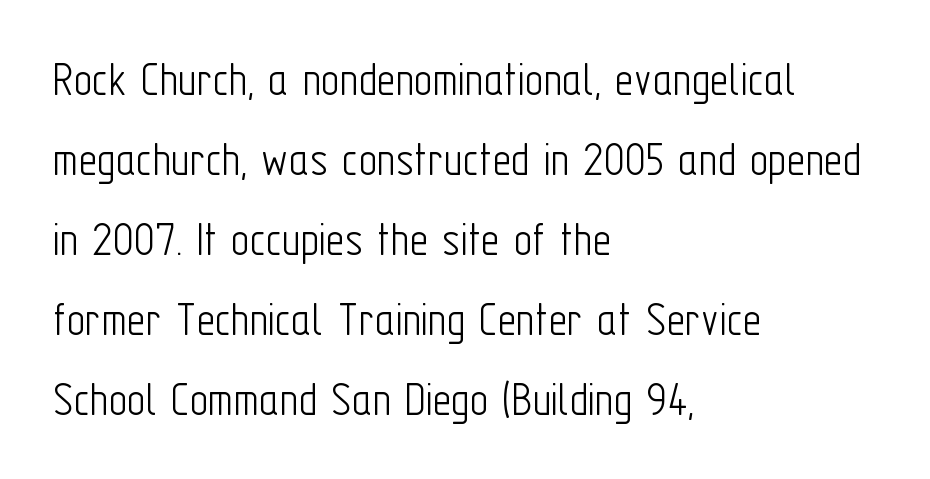
Character widths vary here, with narrow letters taking less room than wide ones. Line beginnings align vertically; line endings do not. Does extra space separate the letters? No, they use regular spacing. The designer went with a sans here, leaving each stem footless. The specimen omits any rule beneath the text block's lines.
